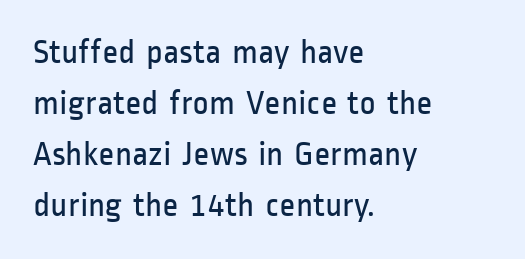
Q: Is the text bold? A: No.
Q: Is the text italic (slanted)? A: No, it is upright.
Q: Is the typeface a serif or a sans-serif typeface? A: Sans-serif.
Q: Is the text underlined? A: No.
Q: How is the paragraph aligned? A: Left-aligned.
Q: Is the spacing between letters normal or unusually wide? A: Normal.
Q: Is the spacing between lines tight, normal or loose? A: Normal.
Q: Width (condensed, normal, or wide)? A: Condensed.
Q: Stroke contrast? A: Low.
Q: x-height? A: Medium.
Q: Monospaced? A: No.
